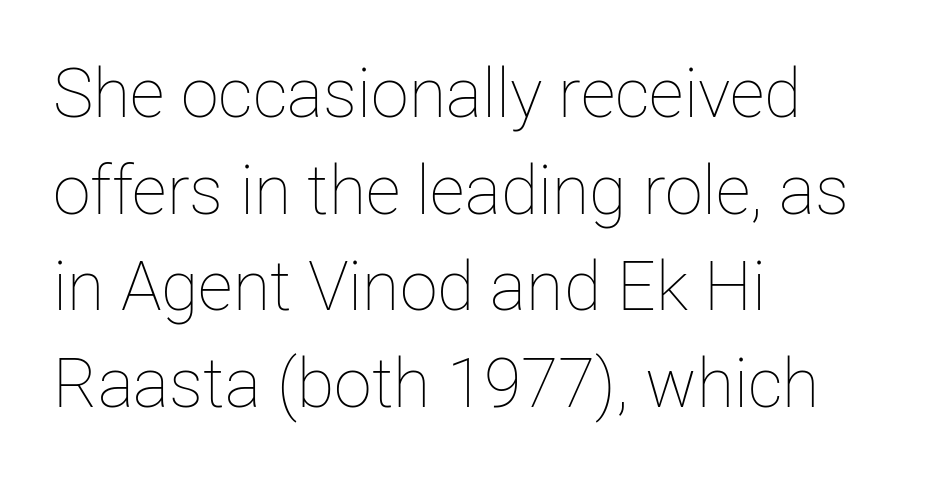
The image shows 68 px thin type, upright; set left-aligned, normal line spacing (1.42x), normal letter spacing, not underlined; low stroke contrast and a medium x-height.
